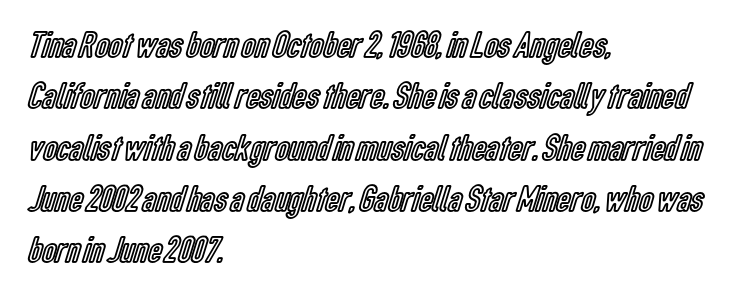
The image shows 38 px condensed type; set left-aligned, normal line spacing (1.35x), normal letter spacing, not underlined; a medium x-height.
